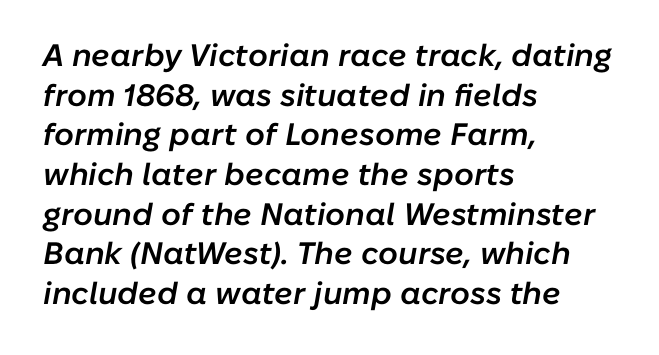
The image shows 31 px semibold type, italic (leaning right); set left-aligned, normal line spacing (1.28x), normal letter spacing, not underlined; low stroke contrast and a medium x-height.
